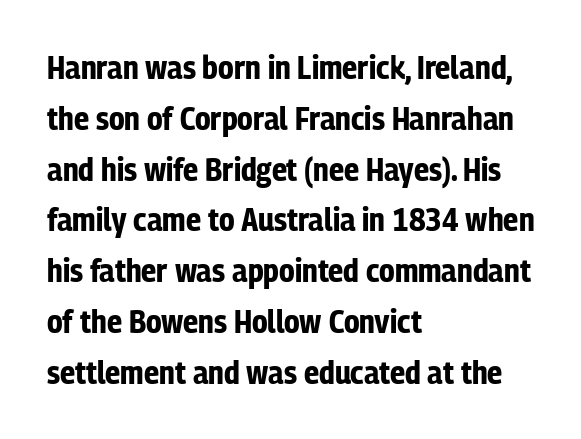
The image shows 33 px bold, condensed sans-serif type, upright; set left-aligned, normal line spacing (1.54x), normal letter spacing, not underlined; low stroke contrast and a medium x-height.
